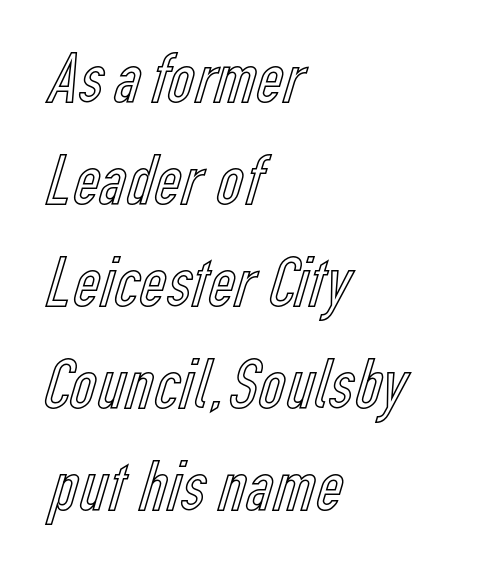
{"width": "condensed", "x_height": "medium", "monospaced": "no", "underline": "no", "align": "left", "line_spacing": "normal", "line_spacing_ratio": 1.38, "letter_spacing": "normal", "letter_spacing_em": 0.0, "glyph_px": 74}
